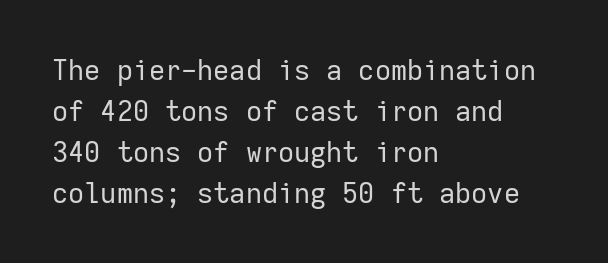
The image shows 28 px regular-weight sans-serif type, upright, monospaced; set left-aligned, normal line spacing (1.46x), normal letter spacing, not underlined; low stroke contrast and a medium x-height.
